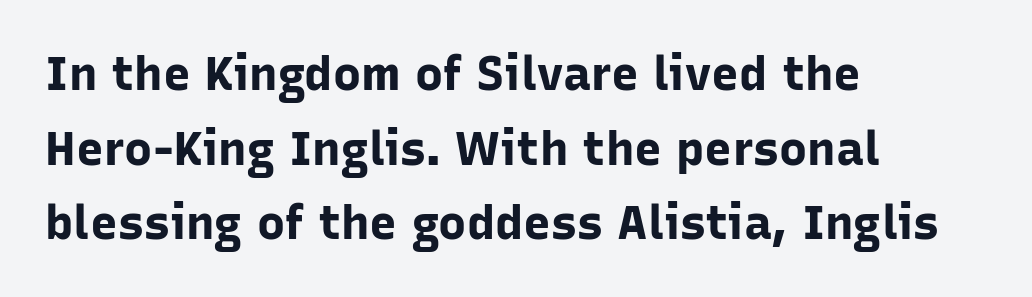
The passage shown is emphatically bold. This sample uses a sans-serif face. Notice how the stems are strictly vertical — no italics here. Line starts are locked; line ends wander. The horizontal fit of the characters is conventional and even. Line spacing here is normal.
